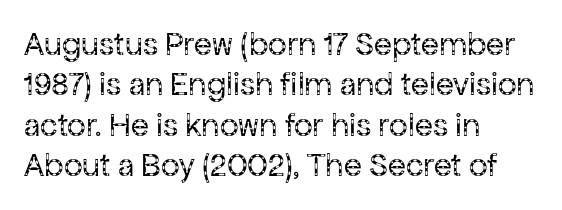
The image shows 33 px regular-weight sans-serif type, upright; set left-aligned, line spacing 1.22x, normal letter spacing, not underlined; low stroke contrast and a medium x-height.
